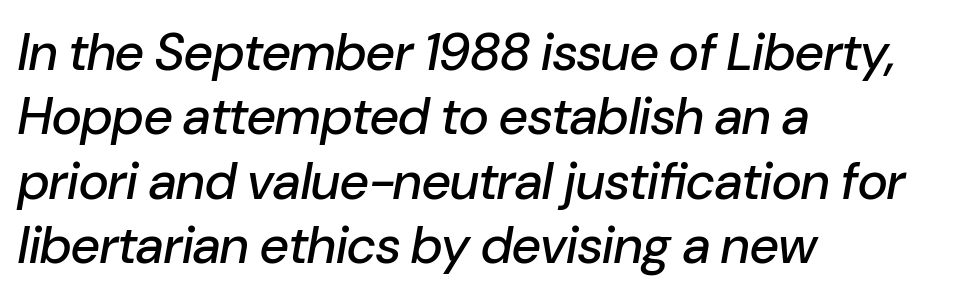
This sample uses an oblique cut, with every glyph tilted off the vertical. Beneath every word, the page is bare. The face used here is proportionally spaced, like ordinary book or web type. Where is the straight margin? On the left.
